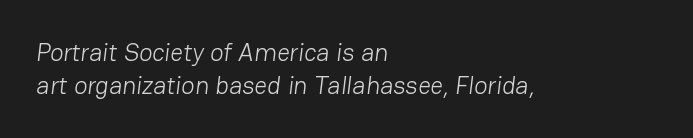
Glyph-to-glyph distance matches everyday printed text. Stroke mass is kept to a normal reading level or below. Does the leading feel generous? No, just average. Descender tails drop into unmarked territory. Casual observation: everything's shoved over to the left.
